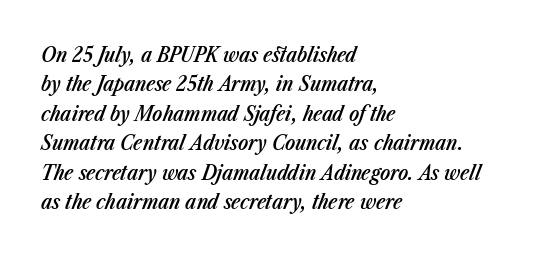
Q: Is the text bold? A: Semi-bold.
Q: Is the text italic (slanted)? A: Yes, it leans right by about 23 degrees.
Q: Is the text underlined? A: No.
Q: How is the paragraph aligned? A: Left-aligned.
Q: Is the spacing between letters normal or unusually wide? A: Normal.
Q: Is the spacing between lines tight, normal or loose? A: Normal.
